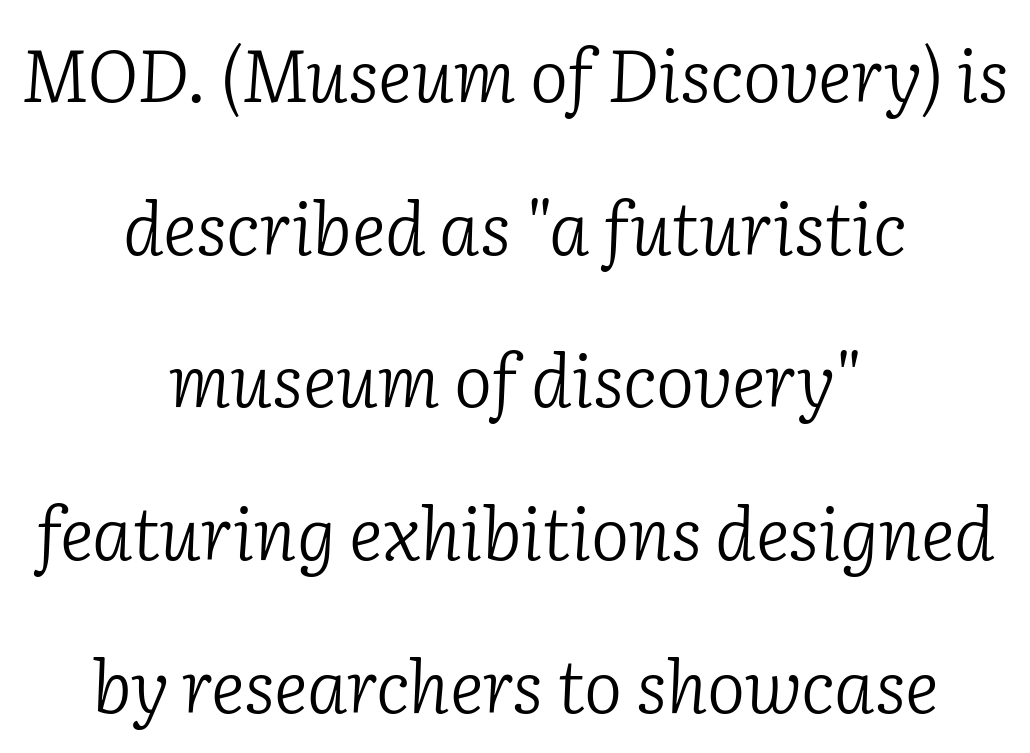
Q: Is the text bold? A: No.
Q: Is the text italic (slanted)? A: Yes, it leans right by about 2 degrees.
Q: Is the typeface a serif or a sans-serif typeface? A: Serif.
Q: Is the text underlined? A: No.
Q: How is the paragraph aligned? A: Centered.
Q: Is the spacing between letters normal or unusually wide? A: Normal.
Q: Is the spacing between lines tight, normal or loose? A: Loose.
Q: Width (condensed, normal, or wide)? A: Normal.
Q: Stroke contrast? A: Low.
Q: x-height? A: Medium.
Q: Monospaced? A: No.
